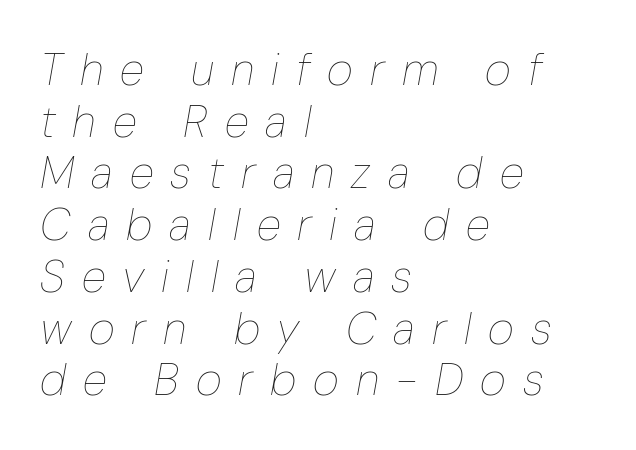
Has an underline been added? It has not. Is the type heavy? It reads as light-to-regular instead. A typesetter would call this proportional, since set widths differ per character. Vertically, the passage feels compressed, each row crowding the next. Line beginnings align vertically; line endings do not.
